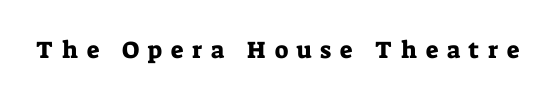
Posture: vertical. Substantial extra tracking has been applied to these lines. The area under the type is left untouched.
